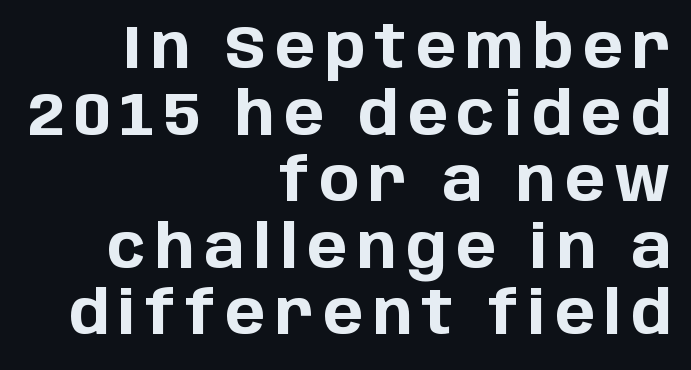
{"serif": "no", "italic": "no", "bold": "yes", "weight": "bold", "width": "normal", "stroke_contrast": "low", "x_height": "large", "monospaced": "no", "underline": "no", "align": "right", "line_spacing": "tight", "line_spacing_ratio": 1.11, "glyph_px": 60}
